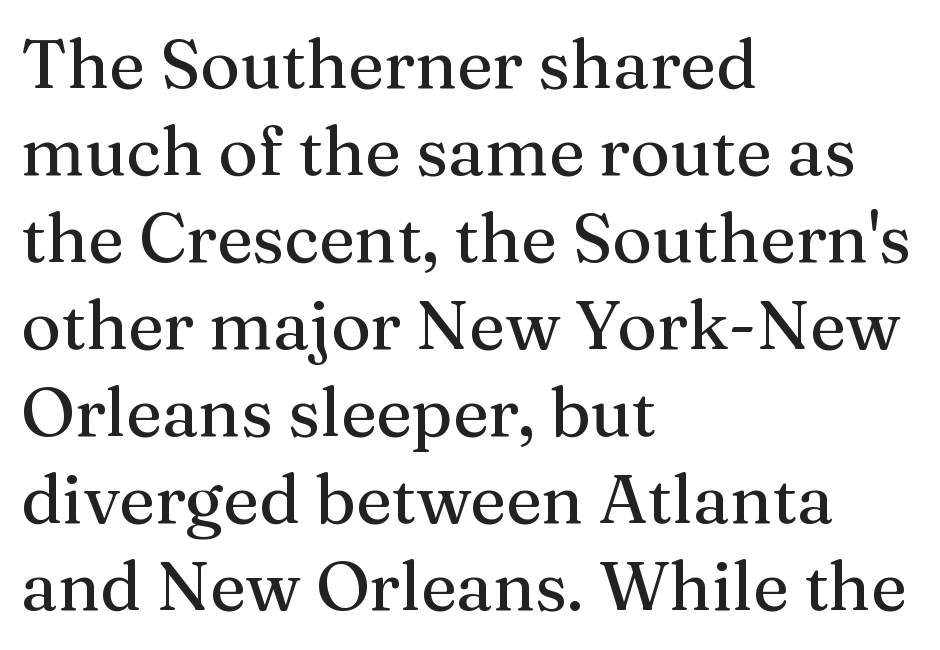
{"serif": "yes", "italic": "no", "width": "normal", "stroke_contrast": "medium", "x_height": "medium", "monospaced": "no", "underline": "no", "align": "left", "line_spacing": "normal", "line_spacing_ratio": 1.28, "letter_spacing": "normal", "letter_spacing_em": 0.0, "glyph_px": 68}
